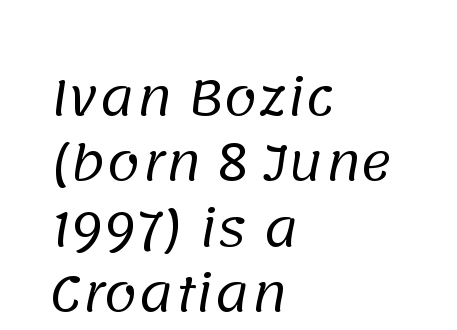
Vertically, the passage feels balanced, rows spaced as you'd expect. The setting favours the left margin, as ordinary paragraphs usually do. A quiet, ordinary-to-light weight characterises the typeface. The foot of each line stays bare and open. I'd call this a sans setting — the letters go barefoot. The rendering keeps characters at their native spacing.
